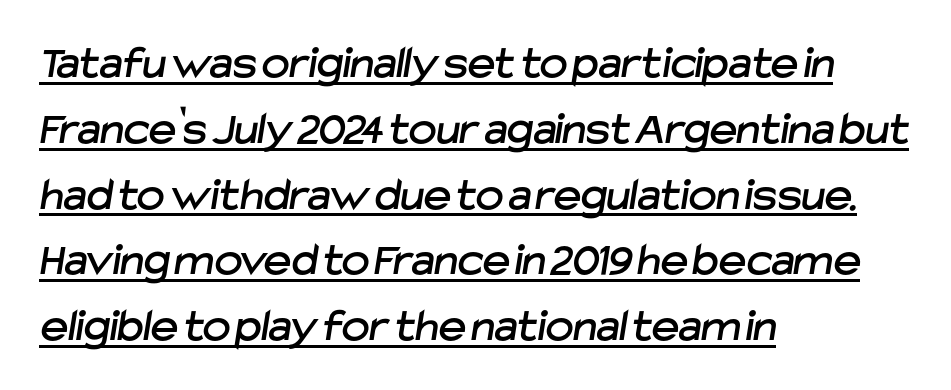
The image shows 47 px sans-serif type; set left-aligned, normal line spacing (1.4x), normal letter spacing, underlined; low stroke contrast and a medium x-height.
